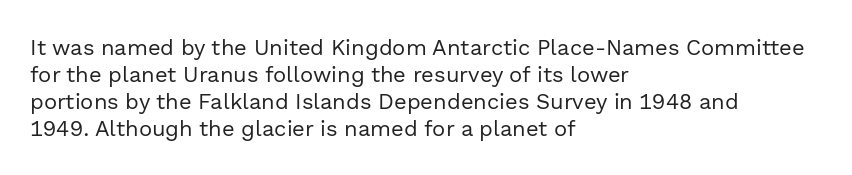
Beneath every word, the page is bare. The lettering holds an erect, upright posture throughout. Caption: face not bold, strokes unweighted. The gaps between neighbouring characters are ordinary and unremarkable.
